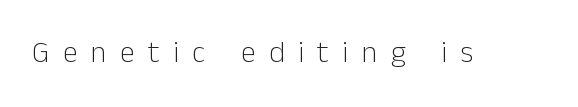
Q: Is the text bold? A: No.
Q: Is the text italic (slanted)? A: No, it is upright.
Q: Is the typeface a serif or a sans-serif typeface? A: Sans-serif.
Q: Is the text underlined? A: No.
Q: Is the spacing between letters normal or unusually wide? A: Unusually wide.
Q: Width (condensed, normal, or wide)? A: Normal.
Q: Stroke contrast? A: Low.
Q: x-height? A: Medium.
Q: Monospaced? A: No.
